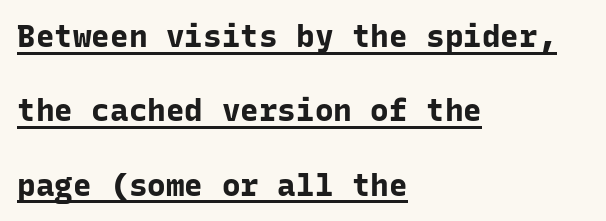
The image shows 31 px bold sans-serif type, upright, monospaced; set left-aligned, loose line spacing (2.4x), normal letter spacing, underlined; low stroke contrast and a medium x-height.
